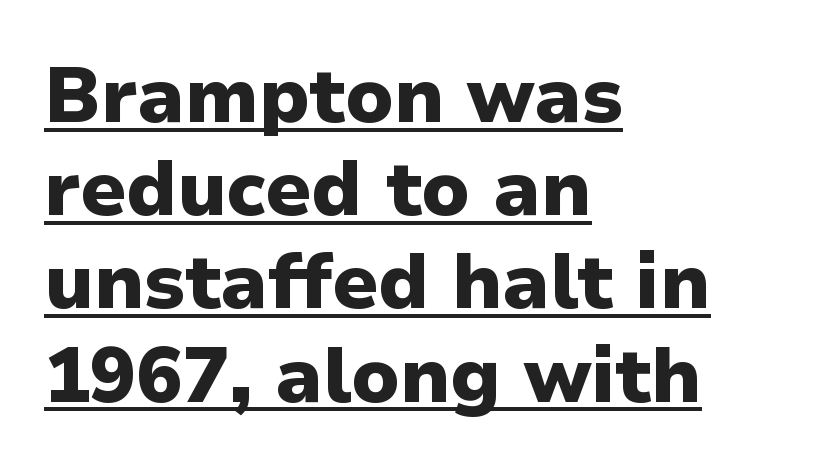
Q: Is the text bold? A: Yes.
Q: Is the text italic (slanted)? A: No, it is upright.
Q: Is the typeface a serif or a sans-serif typeface? A: Sans-serif.
Q: Is the text underlined? A: Yes.
Q: How is the paragraph aligned? A: Left-aligned.
Q: Is the spacing between letters normal or unusually wide? A: Normal.
Q: Width (condensed, normal, or wide)? A: Normal.
Q: Stroke contrast? A: Low.
Q: x-height? A: Medium.
Q: Monospaced? A: No.
